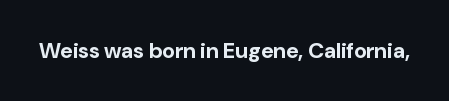
Short note: letters normally spaced. Words float on clear page, feet unadorned. The letters stand upright; this is a roman face. Heavy, bold letterforms.
